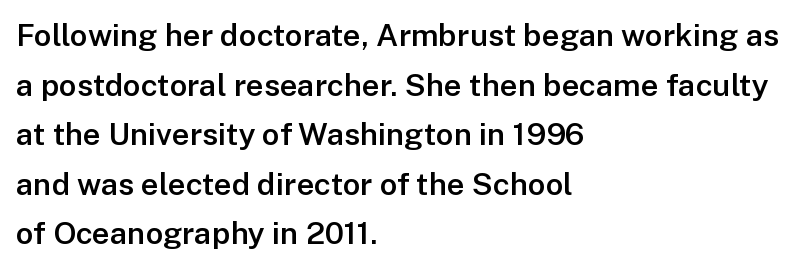
Notice the strokes are somewhat thickened but not fully heavy: this is a semibold. Nope, not italic — everything's standing straight. Each letter keeps its own natural width here, so spacing adapts to shape. Regarding leading, the lines here are spaced in the standard way.
